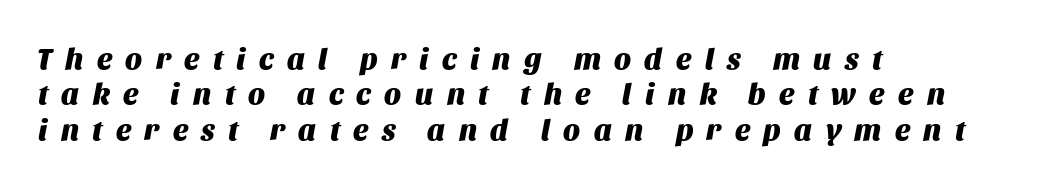
Q: Is the text bold? A: Yes.
Q: Is the text italic (slanted)? A: Yes, it leans right by about 11 degrees.
Q: Is the text underlined? A: No.
Q: How is the paragraph aligned? A: Left-aligned.
Q: Is the spacing between letters normal or unusually wide? A: Unusually wide.
Q: Width (condensed, normal, or wide)? A: Normal.
Q: Stroke contrast? A: Medium.
Q: x-height? A: Large.
Q: Monospaced? A: No.
